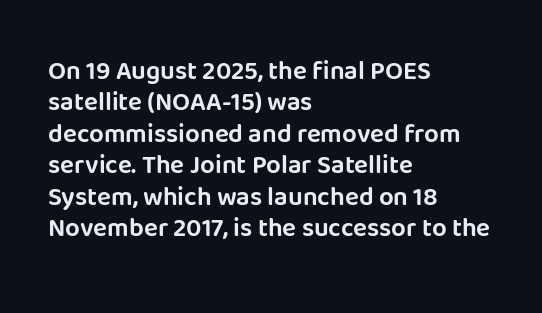
Tracking value appears to be zero — textbook default spacing. Rendered with straight, roman letterforms. Short and long lines alike share a common starting point at left. A bare baseline throughout the passage.
